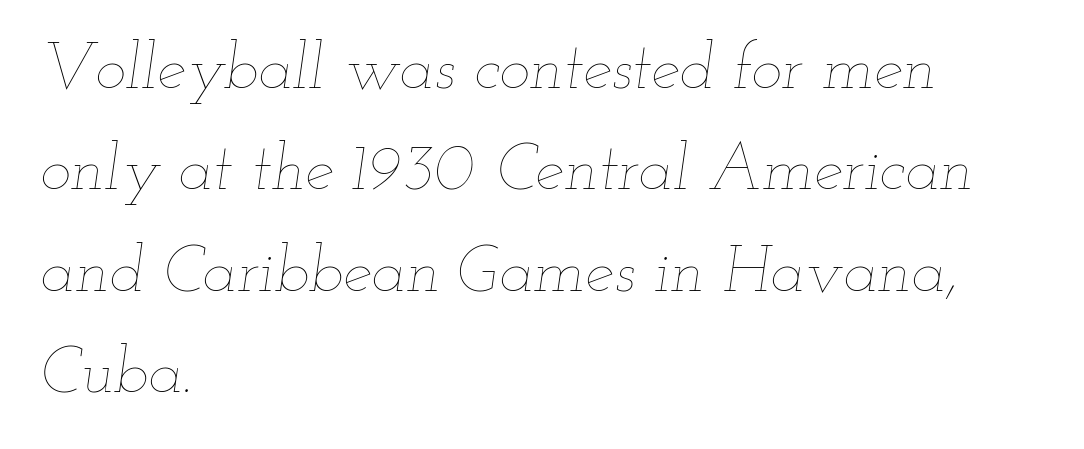
The passage shown is not underscored anywhere. On a weight scale, this lands at 450 or below. Spacing verdict: proportional, widths tailored to each character. Line spacing here is normal. Default kerning and tracking; the words read as compact shapes. The compositor pushed each line to the left boundary.
